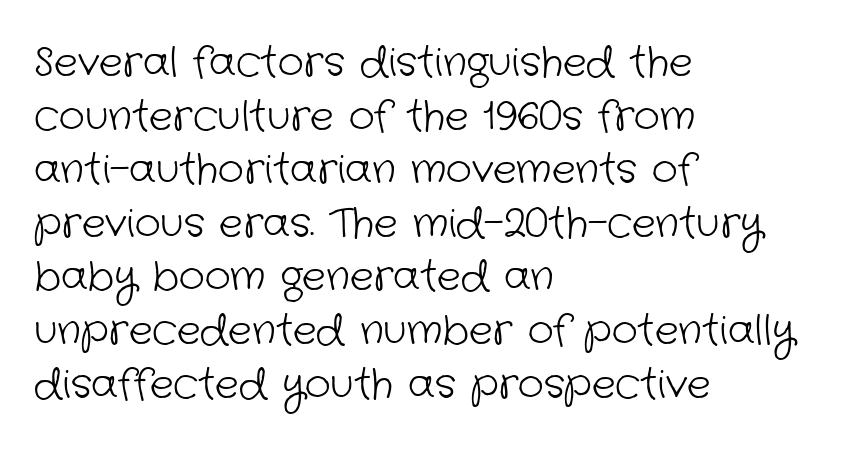
Think standard paragraph weight, or any step lighter than that. Think of a printed novel: that variable character pitch is what you see here. Descenders are the only things crossing below the line. Characters follow at the spacing the type designer built in. Stroke terminals: plain, sans-serif. Compared with typical paragraphs, the rows here are spaced about the same.
